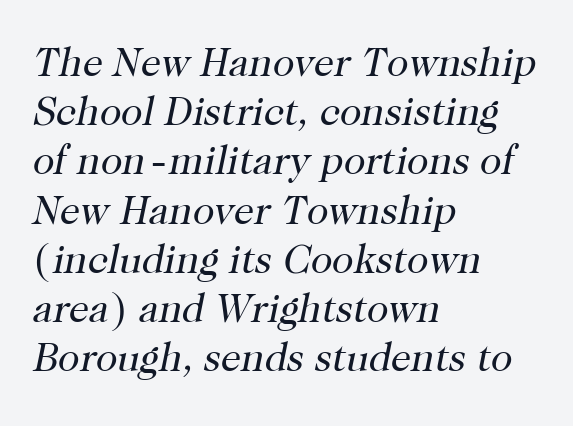
Are there feet on the stems? There are — it's a serif. Stem width sits at or under what a default text font uses. The setting favours the left margin, as ordinary paragraphs usually do. Each word holds together tightly as a unit, with standard inter-letter gaps.
